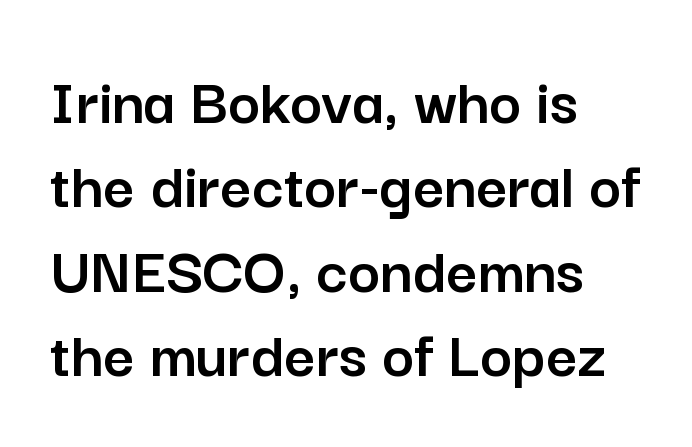
Q: Is the text italic (slanted)? A: No, it is upright.
Q: Is the typeface a serif or a sans-serif typeface? A: Sans-serif.
Q: Is the text underlined? A: No.
Q: How is the paragraph aligned? A: Left-aligned.
Q: Is the spacing between letters normal or unusually wide? A: Normal.
Q: Width (condensed, normal, or wide)? A: Normal.
Q: Stroke contrast? A: Low.
Q: x-height? A: Medium.
Q: Monospaced? A: No.
